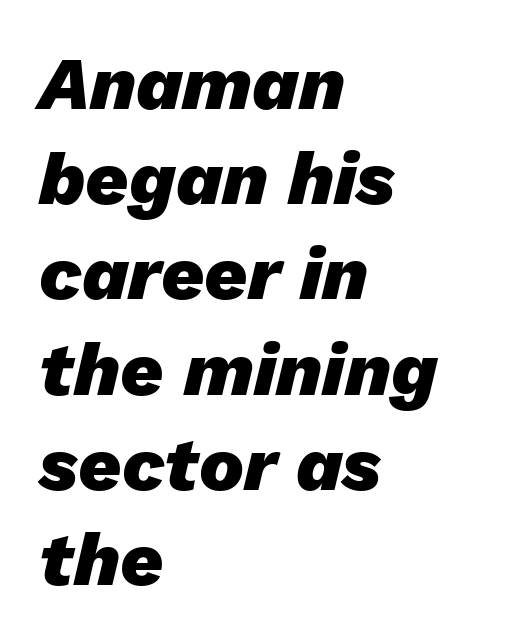
You could not count columns in this text — the font is proportionally spaced. Chunky letters — that's bold for sure. Anything drawn beneath the words? Only blank space. The axis of the letterforms is tilted away from vertical. A typesetter would call this leading conventional body-copy spacing. Letter spacing: default.
